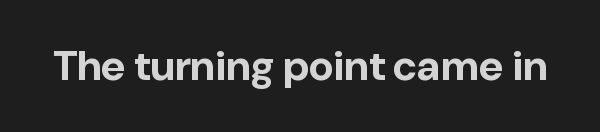
{"serif": "no", "italic": "no", "bold": "yes", "weight": "bold", "width": "normal", "stroke_contrast": "low", "x_height": "medium", "monospaced": "no", "underline": "no", "letter_spacing": "normal", "letter_spacing_em": 0.0, "glyph_px": 42}
